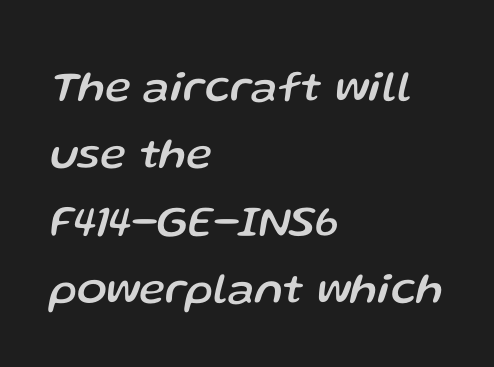
Q: Is the text italic (slanted)? A: Yes, it leans right by about 13 degrees.
Q: Is the text underlined? A: No.
Q: How is the paragraph aligned? A: Left-aligned.
Q: Is the spacing between letters normal or unusually wide? A: Normal.
Q: Is the spacing between lines tight, normal or loose? A: Normal.
Q: Width (condensed, normal, or wide)? A: Normal.
Q: Stroke contrast? A: Low.
Q: x-height? A: Medium.
Q: Monospaced? A: No.
